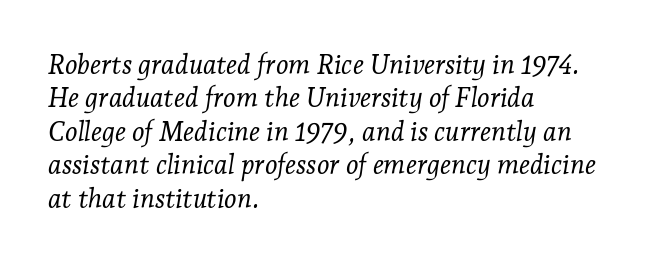
Q: Is the text bold? A: No.
Q: Is the text italic (slanted)? A: Yes, it leans right by about 7 degrees.
Q: Is the text underlined? A: No.
Q: How is the paragraph aligned? A: Left-aligned.
Q: Is the spacing between letters normal or unusually wide? A: Normal.
